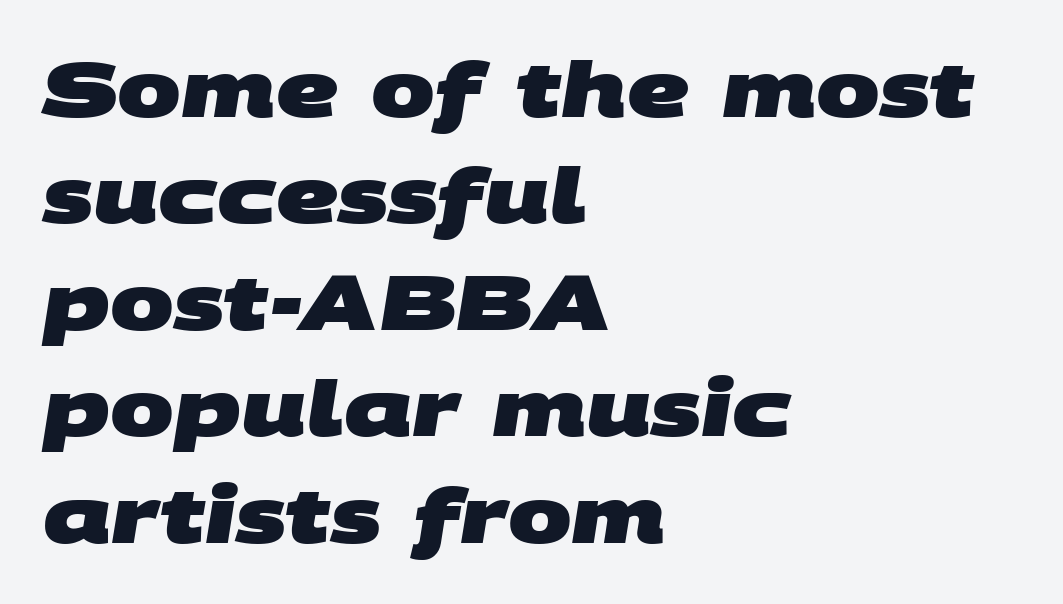
{"serif": "no", "bold": "yes", "weight": "heavy", "width": "wide", "stroke_contrast": "medium", "x_height": "large", "monospaced": "no", "underline": "no", "align": "left", "line_spacing": "normal", "line_spacing_ratio": 1.4, "letter_spacing": "normal", "letter_spacing_em": 0.0, "glyph_px": 76}
